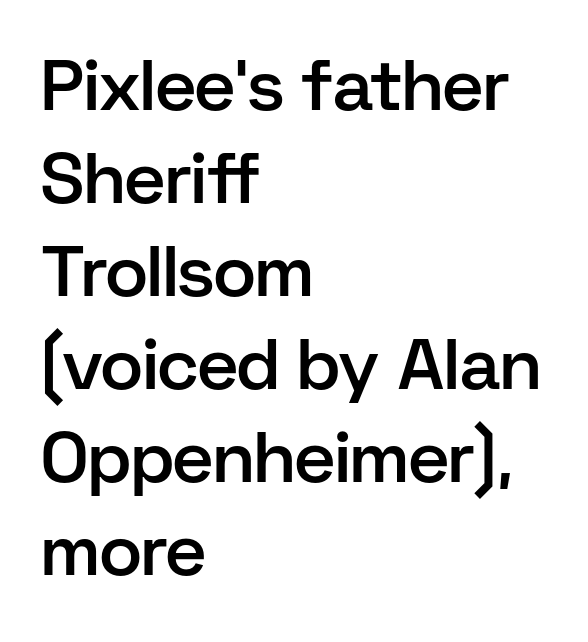
The image shows 71 px semibold sans-serif type, upright; set left-aligned, normal line spacing (1.31x), normal letter spacing, not underlined; low stroke contrast and a medium x-height.
